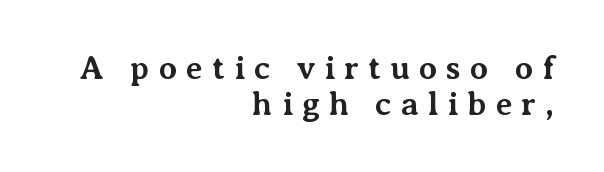
{"serif": "yes", "italic": "no", "bold": "yes", "weight": "bold", "width": "normal", "stroke_contrast": "medium", "x_height": "medium", "monospaced": "no", "underline": "no", "align": "right", "line_spacing": "tight", "line_spacing_ratio": 1.08, "letter_spacing": "wide", "letter_spacing_em": 0.27, "glyph_px": 33}
